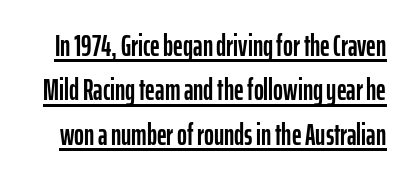
The image shows 30 px condensed sans-serif type, upright; set normal line spacing (1.48x), normal letter spacing, underlined; low stroke contrast and a medium x-height.
